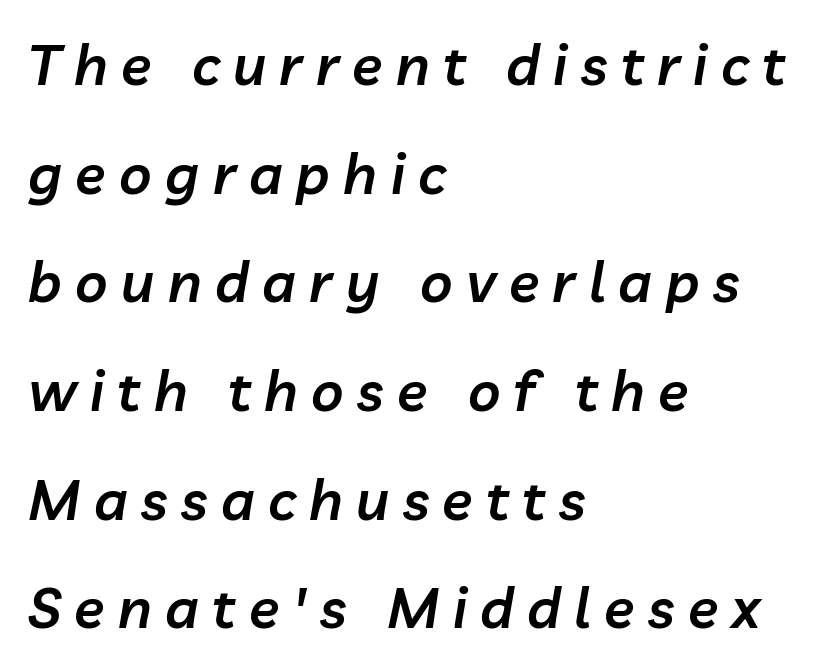
This rendering features lettering with no underline. Here the glyphs are tracked loosely, breaking word shapes into spaced letters. The rendering uses natural spacing where letterforms have individual widths. Every letter is mildly thick-stroked: semibold rather than bold. The setting favours the left margin, as ordinary paragraphs usually do.
